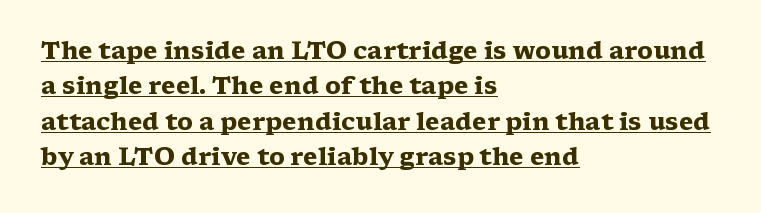
{"italic": "no", "bold": "yes", "underline": "yes", "align": "left", "line_spacing": "normal", "line_spacing_ratio": 1.47, "letter_spacing": "normal", "letter_spacing_em": 0.0, "glyph_px": 24}
